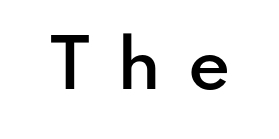
In terms of letterspacing, this is a distinctly airy, spread setting. The rendering uses a semibold face; strokes are thickened but not to full bold. Classification — sans serif. Proportional: the letters do not fall into vertical columns.
